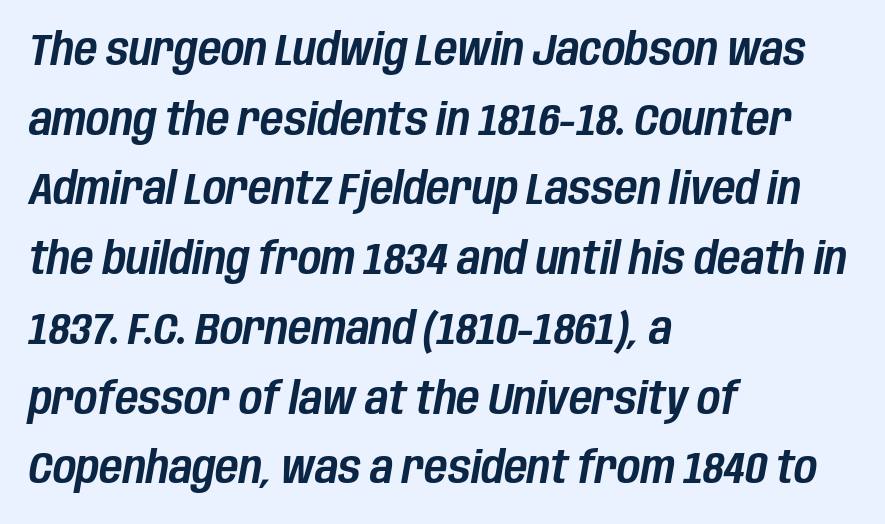
Q: Is the text italic (slanted)? A: Yes, it leans right by about 10 degrees.
Q: Is the text underlined? A: No.
Q: How is the paragraph aligned? A: Left-aligned.
Q: Is the spacing between letters normal or unusually wide? A: Normal.
Q: Is the spacing between lines tight, normal or loose? A: Normal.
Q: Width (condensed, normal, or wide)? A: Condensed.
Q: Stroke contrast? A: Low.
Q: x-height? A: Large.
Q: Monospaced? A: No.
